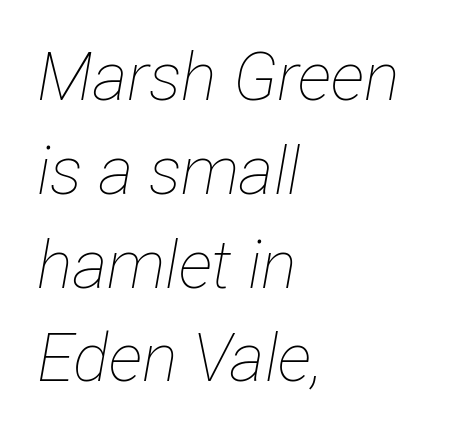
{"italic": "yes", "lean": "right", "slant_degrees": 12, "bold": "no", "weight": "thin", "width": "condensed", "stroke_contrast": "low", "x_height": "medium", "monospaced": "no", "underline": "no", "align": "left", "line_spacing": "normal", "line_spacing_ratio": 1.4, "letter_spacing": "normal", "letter_spacing_em": 0.0, "glyph_px": 67}
